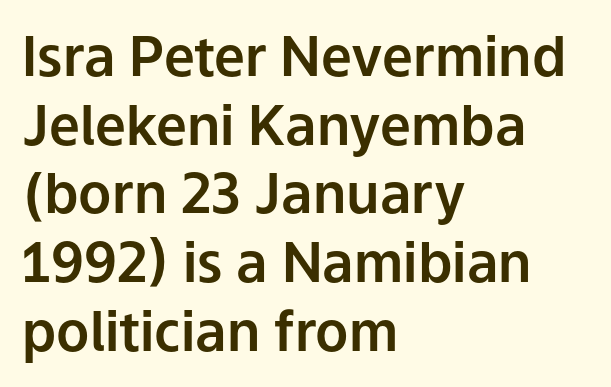
Each letter's strokes conclude bluntly, with no projecting serifs. Here the designer chose a conventional face with non-uniform glyph widths. Is there much room between lines? A standard amount, neither cramped nor airy. Notice how the passage keeps a crisp vertical edge on the left only.
